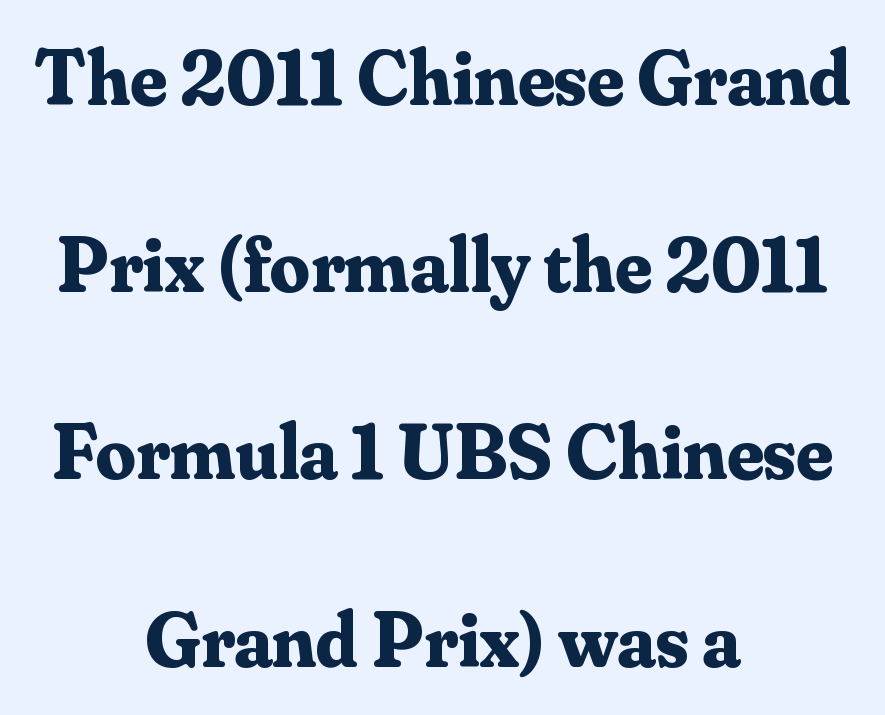
Q: Is the text bold? A: Yes.
Q: Is the text italic (slanted)? A: No, it is upright.
Q: Is the typeface a serif or a sans-serif typeface? A: Serif.
Q: Is the text underlined? A: No.
Q: How is the paragraph aligned? A: Centered.
Q: Is the spacing between letters normal or unusually wide? A: Normal.
Q: Is the spacing between lines tight, normal or loose? A: Loose.
Q: Width (condensed, normal, or wide)? A: Normal.
Q: Stroke contrast? A: Medium.
Q: x-height? A: Small.
Q: Monospaced? A: No.
